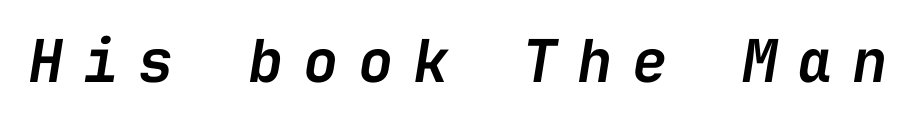
Q: Is the text bold? A: Semi-bold.
Q: Is the text italic (slanted)? A: Yes, it leans right by about 9 degrees.
Q: Is the text underlined? A: No.
Q: Is the spacing between letters normal or unusually wide? A: Unusually wide.
Q: Width (condensed, normal, or wide)? A: Normal.
Q: Stroke contrast? A: Low.
Q: x-height? A: Medium.
Q: Monospaced? A: Yes.
